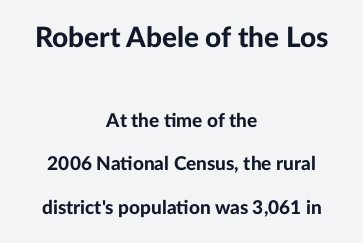
Q: Is the text bold? A: Yes.
Q: Is the text italic (slanted)? A: No, it is upright.
Q: Is the typeface a serif or a sans-serif typeface? A: Sans-serif.
Q: Is the text underlined? A: No.
Q: How is the paragraph aligned? A: Centered.
Q: Is the spacing between letters normal or unusually wide? A: Normal.
Q: Is the spacing between lines tight, normal or loose? A: Loose.
Q: Which block of text is set in a larger size, the first (top) or the second (bottom)? A: The first (top) one.
Q: Width (condensed, normal, or wide)? A: Normal.
Q: Stroke contrast? A: Low.
Q: x-height? A: Medium.
Q: Monospaced? A: No.
